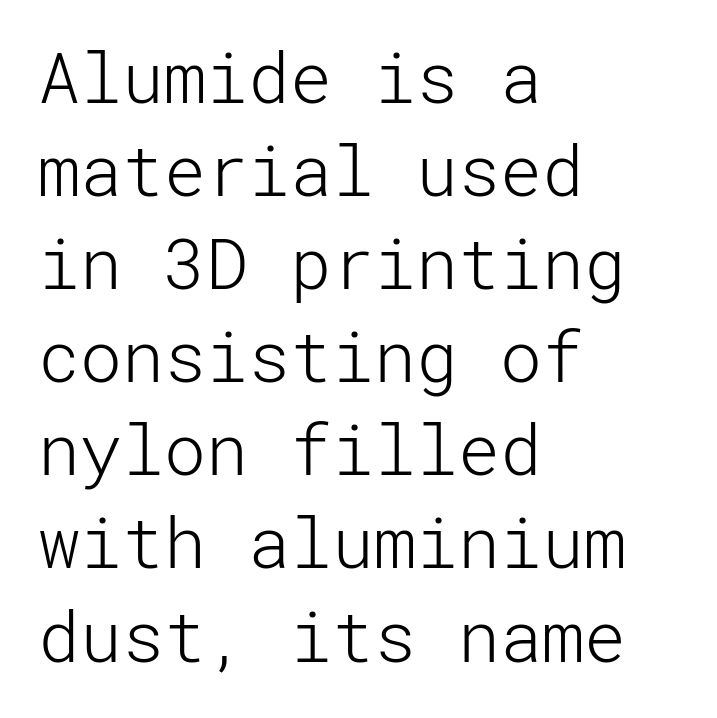
Q: Is the text bold? A: No.
Q: Is the text italic (slanted)? A: No, it is upright.
Q: Is the typeface a serif or a sans-serif typeface? A: Sans-serif.
Q: Is the text underlined? A: No.
Q: How is the paragraph aligned? A: Left-aligned.
Q: Is the spacing between letters normal or unusually wide? A: Normal.
Q: Is the spacing between lines tight, normal or loose? A: Normal.
Q: Width (condensed, normal, or wide)? A: Normal.
Q: Stroke contrast? A: Low.
Q: x-height? A: Medium.
